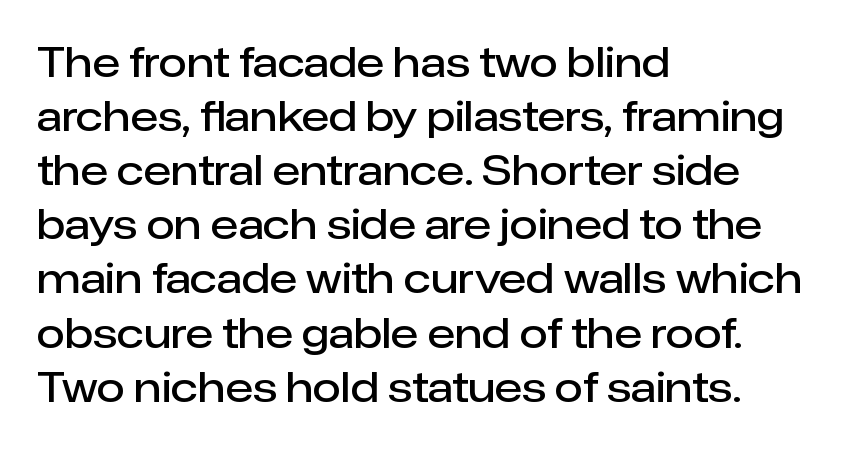
Q: Is the text bold? A: Semi-bold.
Q: Is the text italic (slanted)? A: No, it is upright.
Q: Is the typeface a serif or a sans-serif typeface? A: Sans-serif.
Q: Is the text underlined? A: No.
Q: How is the paragraph aligned? A: Left-aligned.
Q: Is the spacing between letters normal or unusually wide? A: Normal.
Q: Is the spacing between lines tight, normal or loose? A: Normal.
Q: Width (condensed, normal, or wide)? A: Normal.
Q: Stroke contrast? A: Low.
Q: x-height? A: Medium.
Q: Monospaced? A: No.
